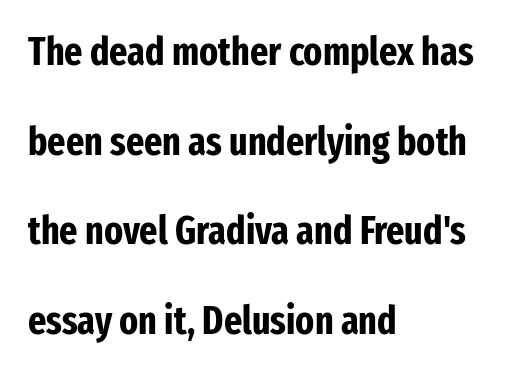
Q: Is the text bold? A: Yes.
Q: Is the text italic (slanted)? A: No, it is upright.
Q: Is the typeface a serif or a sans-serif typeface? A: Sans-serif.
Q: Is the text underlined? A: No.
Q: How is the paragraph aligned? A: Left-aligned.
Q: Is the spacing between letters normal or unusually wide? A: Normal.
Q: Is the spacing between lines tight, normal or loose? A: Loose.
Q: Width (condensed, normal, or wide)? A: Condensed.
Q: Stroke contrast? A: Low.
Q: x-height? A: Medium.
Q: Monospaced? A: No.
